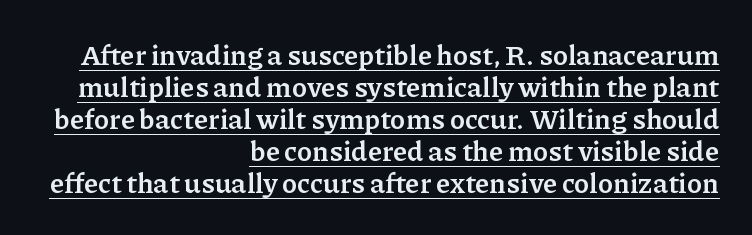
Q: Is the text bold? A: Yes.
Q: Is the text italic (slanted)? A: No, it is upright.
Q: Is the typeface a serif or a sans-serif typeface? A: Serif.
Q: Is the text underlined? A: Yes.
Q: How is the paragraph aligned? A: Right-aligned.
Q: Is the spacing between letters normal or unusually wide? A: Normal.
Q: Is the spacing between lines tight, normal or loose? A: Tight.
Q: Width (condensed, normal, or wide)? A: Normal.
Q: Stroke contrast? A: Low.
Q: x-height? A: Medium.
Q: Monospaced? A: No.
